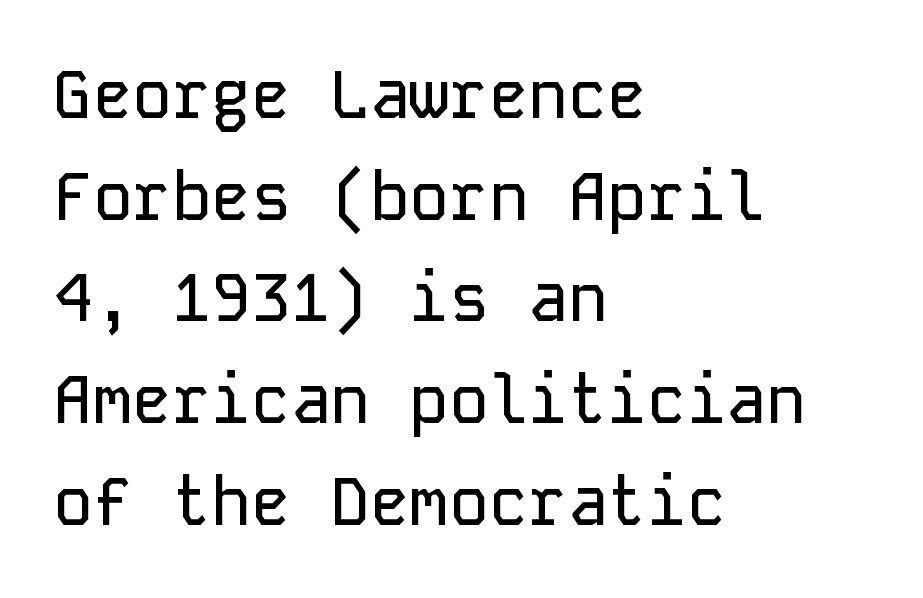
A clean baseline with only descenders dipping below it. Words appear dense and cohesive because spacing is normal. Students, observe: this is what conventionally led text looks like. The setting favours the left margin, as ordinary paragraphs usually do. Every character sits straight up, as roman type does.
